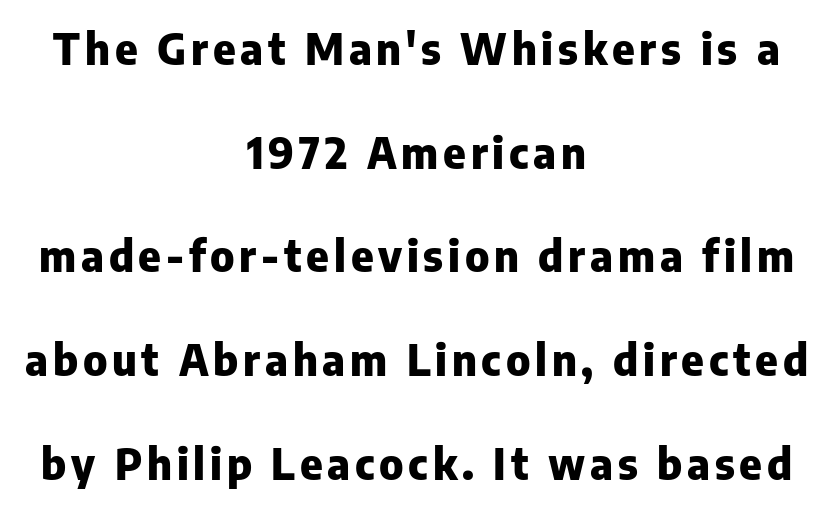
The image shows 43 px heavy sans-serif type, upright; set centered, loose line spacing (2.41x), not underlined; low stroke contrast and a medium x-height.
